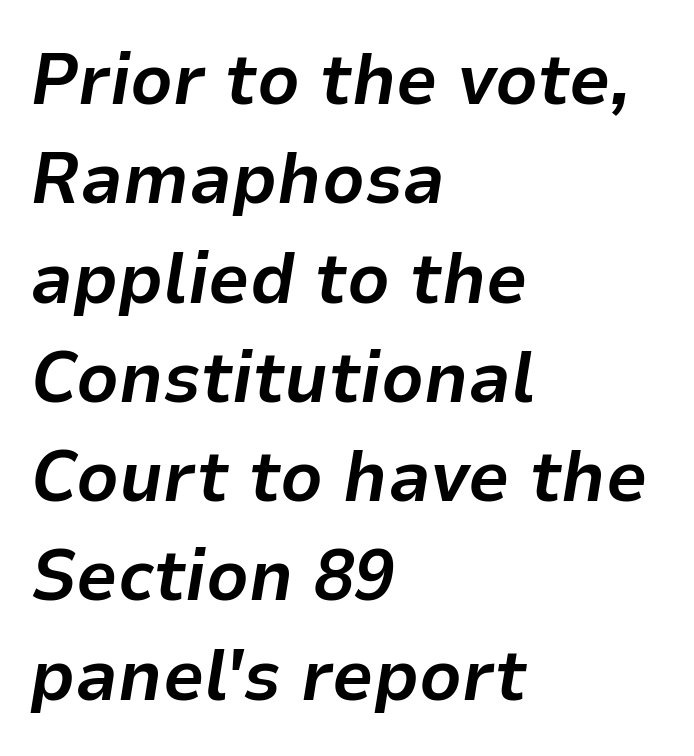
The image shows 73 px bold type, italic (leaning right); set left-aligned, normal line spacing (1.36x), normal letter spacing, not underlined; low stroke contrast and a medium x-height.
